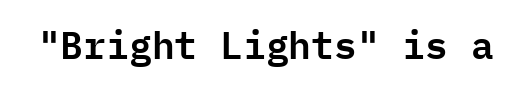
Q: Is the text italic (slanted)? A: No, it is upright.
Q: Is the typeface a serif or a sans-serif typeface? A: Sans-serif.
Q: Is the text underlined? A: No.
Q: Is the spacing between letters normal or unusually wide? A: Normal.
Q: Width (condensed, normal, or wide)? A: Normal.
Q: Stroke contrast? A: Low.
Q: x-height? A: Medium.
Q: Monospaced? A: Yes.
